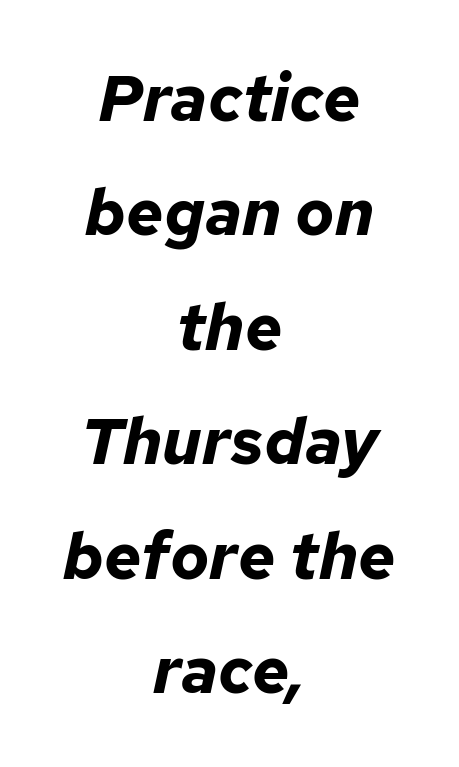
The image shows 65 px bold type, italic (leaning right); set centered, line spacing 1.76x, normal letter spacing, not underlined; low stroke contrast and a medium x-height.
